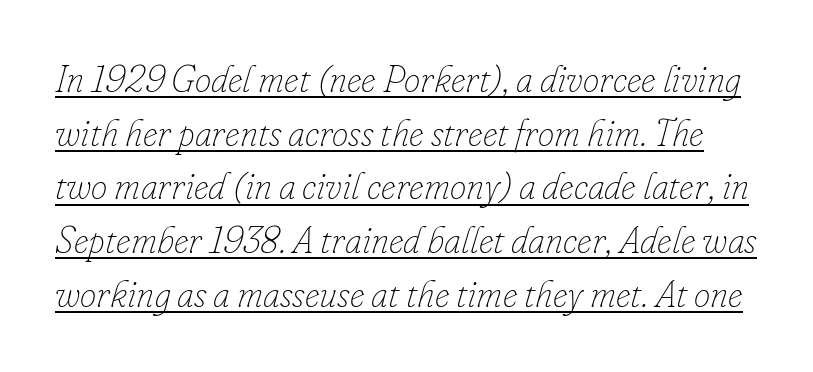
The image shows 37 px thin type, italic (leaning right); set normal line spacing (1.45x), normal letter spacing, underlined; low stroke contrast and a small x-height.
